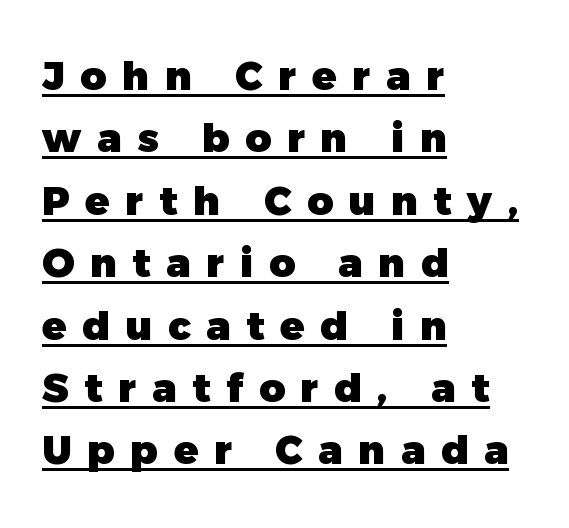
{"serif": "no", "bold": "yes", "weight": "heavy", "width": "normal", "x_height": "medium", "monospaced": "no", "underline": "yes", "align": "left", "line_spacing": "normal", "line_spacing_ratio": 1.56, "letter_spacing": "wide", "letter_spacing_em": 0.39, "glyph_px": 40}
